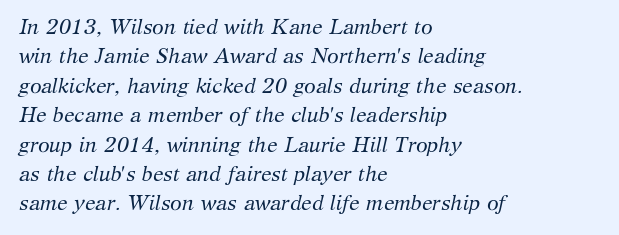
{"italic": "yes", "lean": "right", "slant_degrees": 12, "bold": "no", "underline": "no", "align": "left", "line_spacing": "normal", "line_spacing_ratio": 1.4, "letter_spacing": "normal", "letter_spacing_em": 0.0, "glyph_px": 21}
